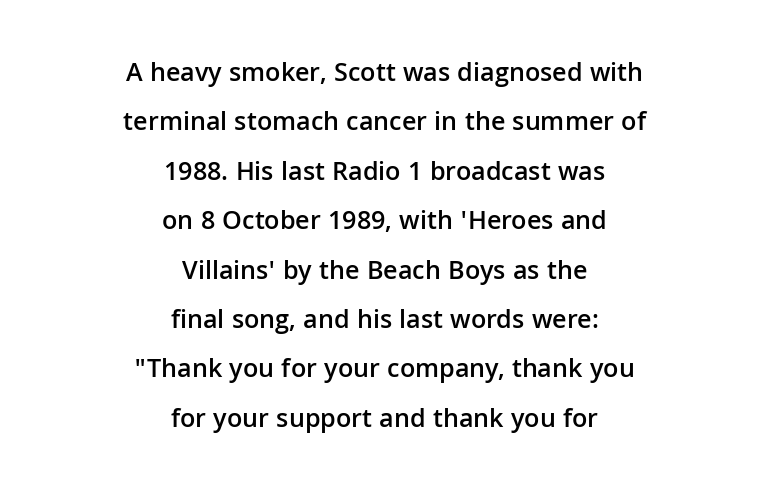
Q: Is the text bold? A: Semi-bold.
Q: Is the text italic (slanted)? A: No, it is upright.
Q: Is the text underlined? A: No.
Q: How is the paragraph aligned? A: Centered.
Q: Is the spacing between letters normal or unusually wide? A: Normal.
